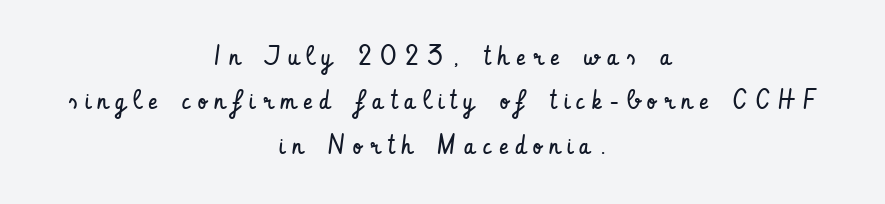
A bare baseline throughout the passage. The designer left line spacing at the default. It's the straight-up-and-down kind of type. Visually the block forms a symmetrical silhouette, jagged on both flanks. Someone cranked the tracking dial way up on this one. Counters stay open thanks to moderate or lighter strokes.
